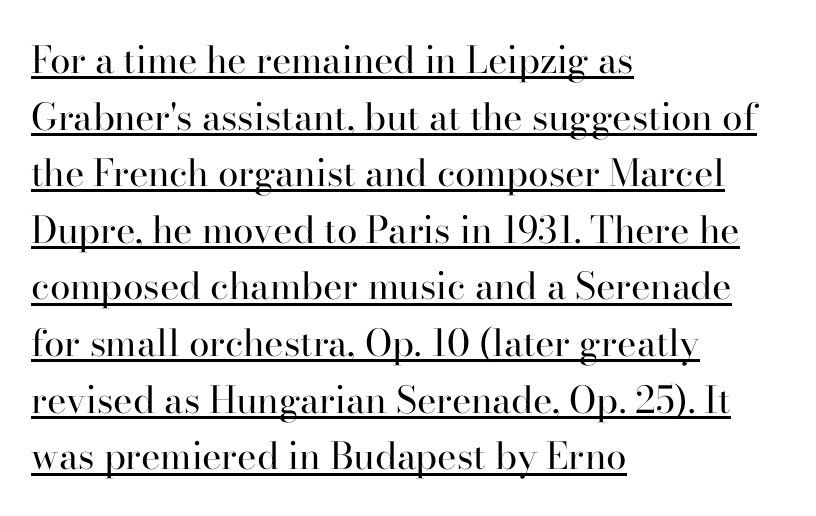
This sample has the flowing, uneven cadence of proportional lettering. The lines sit at an ordinary, default distance from one another. Unlike a clean sans, this face finishes its strokes with serifs. No extra ink here — the face is not bold.
